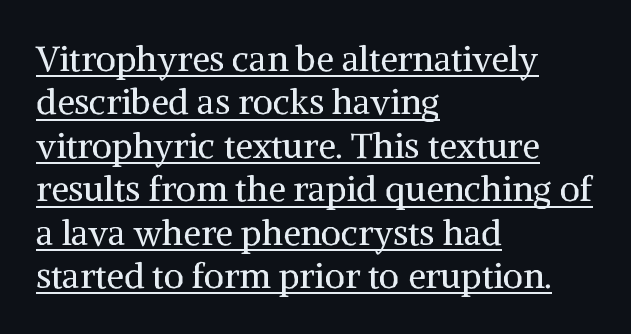
The font sits on the lighter half of the weight spectrum, regular included. Tall strokes in this sample are plumb rather than angled. You could not count columns in this text — the font is proportionally spaced. These lines keep a tight, regular rhythm from letter to letter. Each letter's strokes conclude with small projecting serifs.
